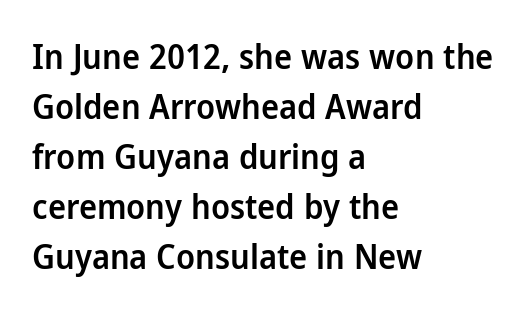
The tracking reads as untouched default to a designer's eye. Students, this is semibold: more ink than regular, less than bold. Posture: vertical. The rendering anchors every line to the left-hand side. Interline gaps are of average width in this sample. The type family on display is of the sans-serif kind.
